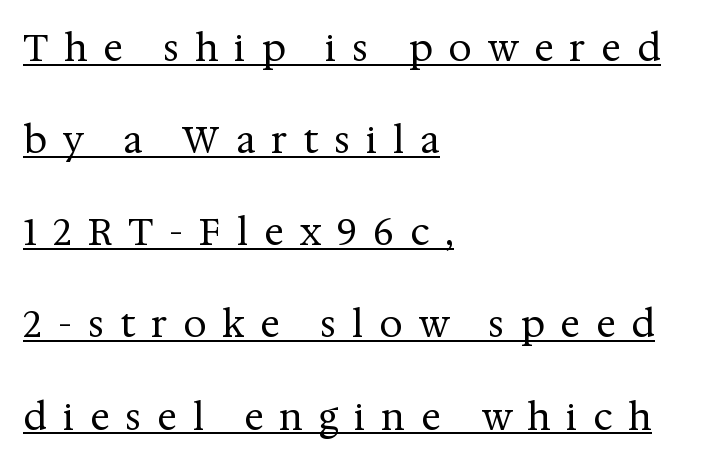
The image shows 37 px regular-weight serif type, upright; set left-aligned, loose line spacing (2.49x), unusually wide letter spacing (+0.43 em), underlined; medium stroke contrast and a medium x-height.
